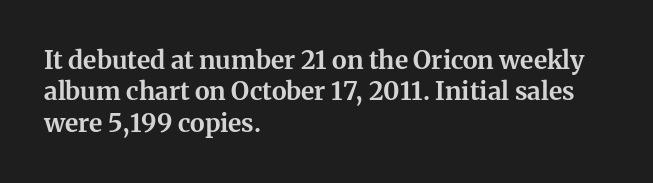
{"italic": "no", "bold": "yes", "underline": "no", "align": "left", "line_spacing": "normal", "line_spacing_ratio": 1.26, "letter_spacing": "normal", "letter_spacing_em": 0.0, "glyph_px": 25}
